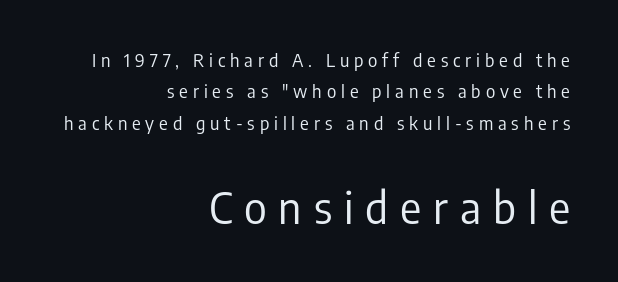
Caption: multi-line text, flush right, ragged left. The tracking jumps out immediately: characters are airy and widely separated. Does the lettering tilt? It doesn't — this is upright. Of the two passages, the one underneath uses the larger point size. Note the varied advance widths — an 'i' is clearly narrower than an 'm'. No chunkiness to these letters — they're not bold.
